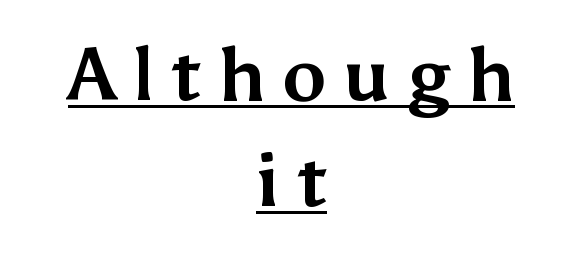
The image shows 74 px bold sans-serif type, upright; set centered, normal line spacing (1.43x), unusually wide letter spacing (+0.22 em), underlined; medium stroke contrast and a medium x-height.
